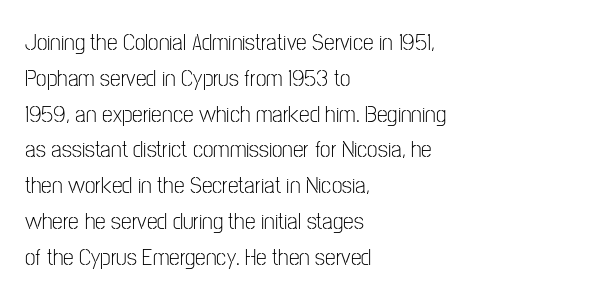
The image shows 24 px text type, upright; set left-aligned, normal line spacing (1.49x), normal letter spacing, not underlined.
